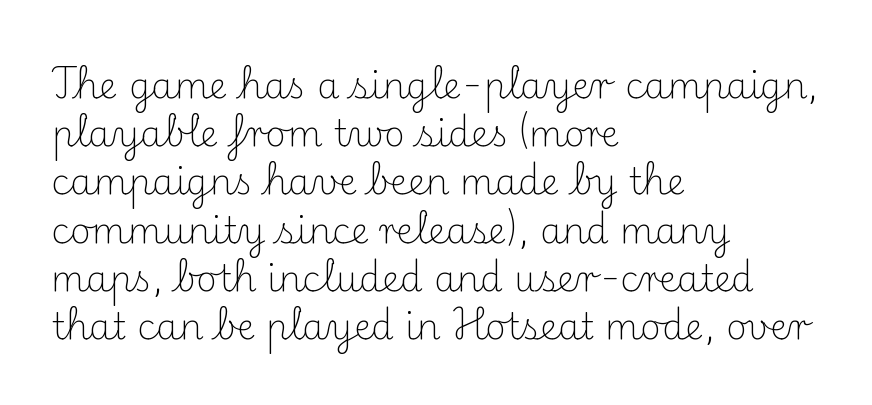
Q: Is the text bold? A: No.
Q: Is the text italic (slanted)? A: No, it is upright.
Q: Is the typeface a serif or a sans-serif typeface? A: Serif.
Q: Is the text underlined? A: No.
Q: How is the paragraph aligned? A: Left-aligned.
Q: Is the spacing between letters normal or unusually wide? A: Normal.
Q: Is the spacing between lines tight, normal or loose? A: Normal.
Q: Width (condensed, normal, or wide)? A: Normal.
Q: Stroke contrast? A: Medium.
Q: x-height? A: Small.
Q: Monospaced? A: No.
